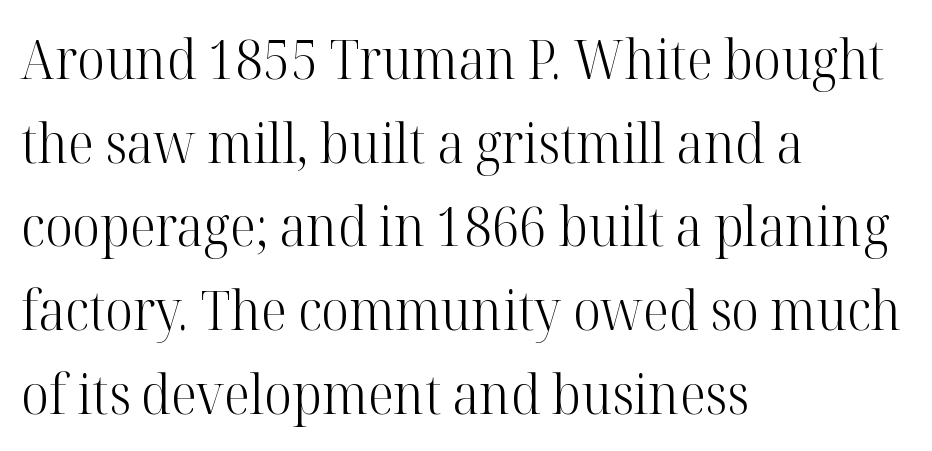
Nope, not italic — everything's standing straight. Words appear dense and cohesive because spacing is normal. Counters stay open thanks to moderate or lighter strokes. Check where the strokes stop: tiny serifs finish them off. A classic flush-left, rag-right setting is used for this passage.
